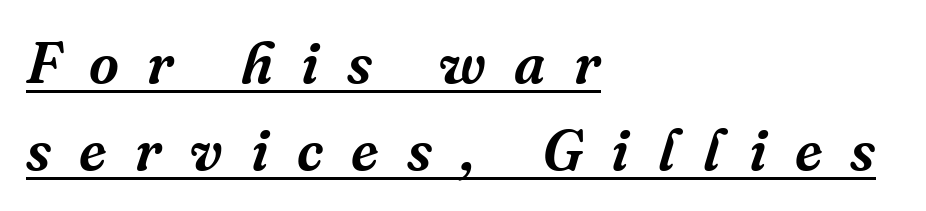
Q: Is the text italic (slanted)? A: Yes, it leans right by about 16 degrees.
Q: Is the typeface a serif or a sans-serif typeface? A: Serif.
Q: Is the text underlined? A: Yes.
Q: How is the paragraph aligned? A: Left-aligned.
Q: Is the spacing between letters normal or unusually wide? A: Unusually wide.
Q: Is the spacing between lines tight, normal or loose? A: Normal.
Q: Width (condensed, normal, or wide)? A: Normal.
Q: Stroke contrast? A: Medium.
Q: x-height? A: Medium.
Q: Monospaced? A: No.
